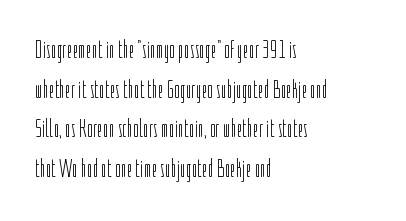
The image shows 25 px text type, upright; set left-aligned, normal line spacing (1.59x), normal letter spacing, not underlined.
